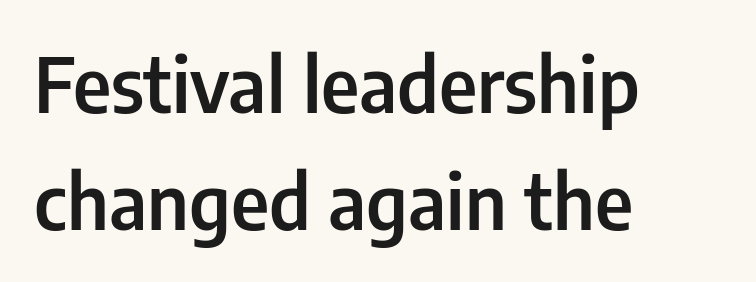
Q: Is the text bold? A: Semi-bold.
Q: Is the text italic (slanted)? A: No, it is upright.
Q: Is the typeface a serif or a sans-serif typeface? A: Sans-serif.
Q: Is the text underlined? A: No.
Q: How is the paragraph aligned? A: Left-aligned.
Q: Is the spacing between letters normal or unusually wide? A: Normal.
Q: Is the spacing between lines tight, normal or loose? A: Normal.
Q: Width (condensed, normal, or wide)? A: Condensed.
Q: Stroke contrast? A: Low.
Q: x-height? A: Medium.
Q: Monospaced? A: No.
